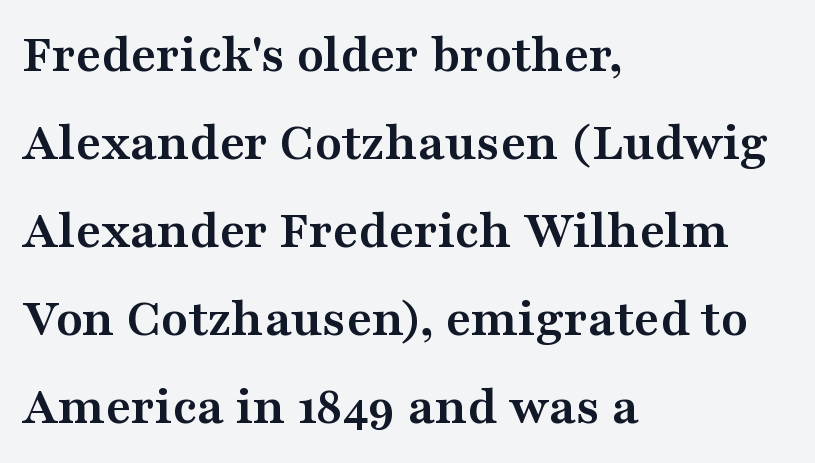
{"serif": "yes", "italic": "no", "bold": "yes", "weight": "semibold", "width": "wide", "stroke_contrast": "medium", "x_height": "medium", "monospaced": "no", "underline": "no", "align": "left", "line_spacing": "normal", "line_spacing_ratio": 1.6, "letter_spacing": "normal", "letter_spacing_em": 0.0, "glyph_px": 55}
